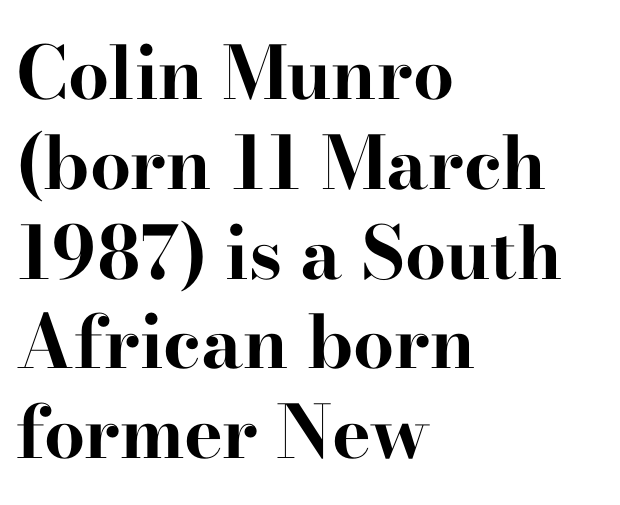
The image shows 73 px bold, wide serif type, upright; set left-aligned, line spacing 1.23x, normal letter spacing, not underlined; high stroke contrast and a small x-height.
